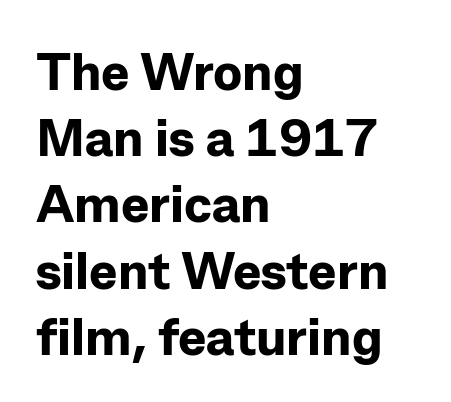
The rendering uses natural spacing where letterforms have individual widths. When letters stand straight like this, we call the style roman or upright. Regarding serifs, this sample does without them. As a designer I'd log this as weight 700, bold. Casual observation: everything's shoved over to the left.
